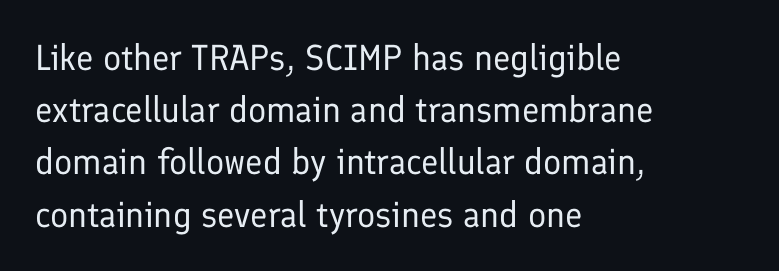
Descenders are the only things crossing below the line. A normal amount of white space separates one row of letters from the next. Ascenders rise straight up at ninety degrees. The compositor pushed each line to the left boundary. Stems here are at most as thick as an everyday book face.
